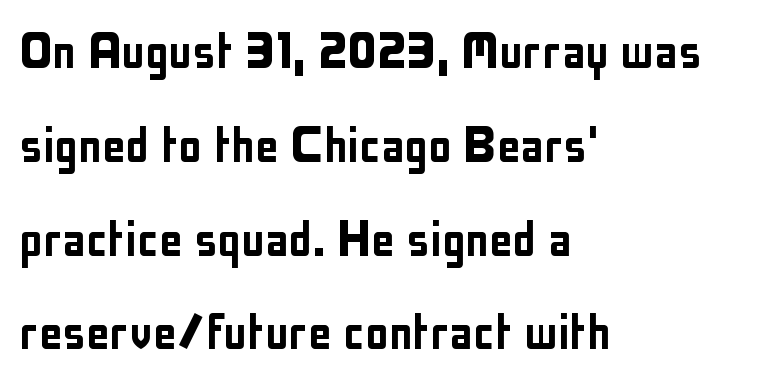
The ragged edge is on the right, which tells us the setting is flush left. The letters stand straight up with perfectly vertical stems. Anything drawn beneath the words? Only blank space. The gaps between neighbouring characters are ordinary and unremarkable.
